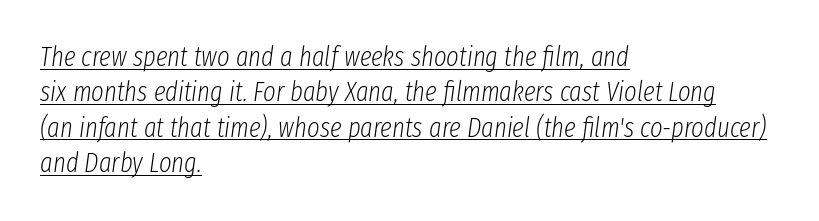
Q: Is the text bold? A: No.
Q: Is the text italic (slanted)? A: Yes, it leans right by about 8 degrees.
Q: Is the text underlined? A: Yes.
Q: How is the paragraph aligned? A: Left-aligned.
Q: Is the spacing between letters normal or unusually wide? A: Normal.
Q: Is the spacing between lines tight, normal or loose? A: Normal.
